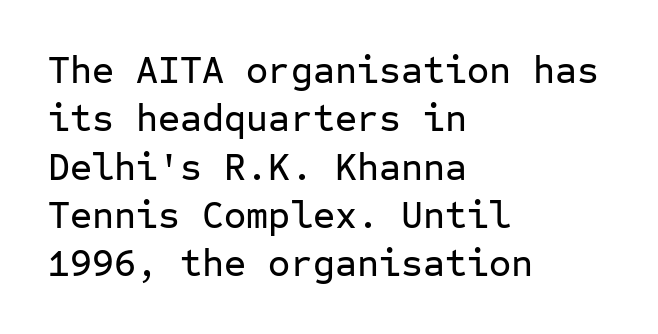
{"serif": "no", "italic": "no", "width": "normal", "stroke_contrast": "low", "x_height": "medium", "monospaced": "yes", "underline": "no", "align": "left", "line_spacing": "normal", "line_spacing_ratio": 1.27, "letter_spacing": "normal", "letter_spacing_em": 0.0, "glyph_px": 38}
